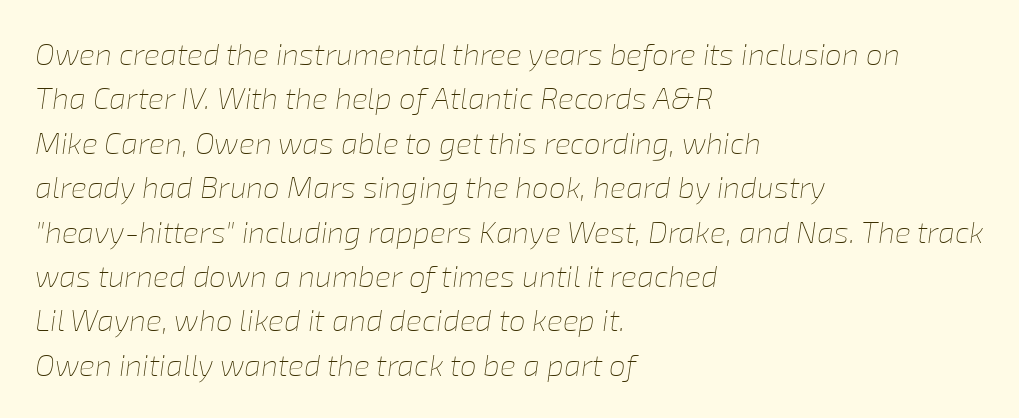
{"italic": "yes", "lean": "right", "slant_degrees": 8, "bold": "no", "weight": "thin", "width": "normal", "stroke_contrast": "low", "x_height": "medium", "monospaced": "no", "underline": "no", "align": "left", "line_spacing": "normal", "line_spacing_ratio": 1.48, "letter_spacing": "normal", "letter_spacing_em": 0.0, "glyph_px": 30}
